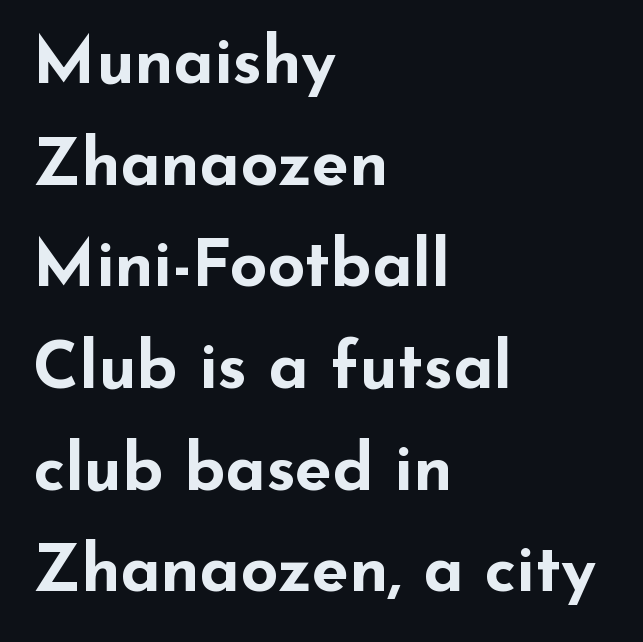
Q: Is the text bold? A: Yes.
Q: Is the text italic (slanted)? A: No, it is upright.
Q: Is the typeface a serif or a sans-serif typeface? A: Sans-serif.
Q: Is the text underlined? A: No.
Q: How is the paragraph aligned? A: Left-aligned.
Q: Is the spacing between letters normal or unusually wide? A: Normal.
Q: Is the spacing between lines tight, normal or loose? A: Normal.
Q: Width (condensed, normal, or wide)? A: Wide.
Q: Stroke contrast? A: Low.
Q: x-height? A: Small.
Q: Monospaced? A: No.
